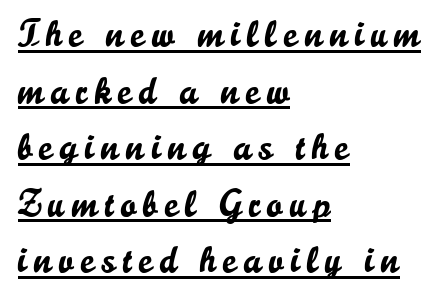
The image shows 38 px sans-serif type; set left-aligned, normal line spacing (1.49x), underlined; low stroke contrast and a small x-height.
